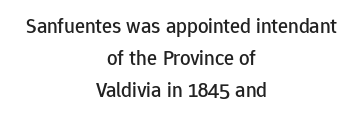
The image shows 21 px text type, upright; set centered, normal line spacing (1.52x), normal letter spacing, not underlined.
